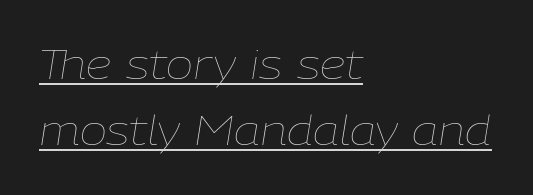
{"italic": "yes", "lean": "right", "slant_degrees": 9, "bold": "no", "weight": "thin", "width": "normal", "stroke_contrast": "low", "x_height": "medium", "monospaced": "no", "underline": "yes", "align": "left", "line_spacing": "normal", "line_spacing_ratio": 1.61, "letter_spacing": "normal", "letter_spacing_em": 0.0, "glyph_px": 41}
